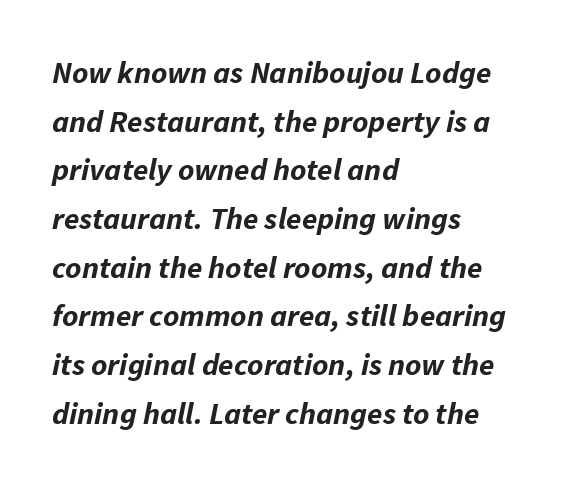
Q: Is the text bold? A: Yes.
Q: Is the text italic (slanted)? A: Yes, it leans right by about 11 degrees.
Q: Is the text underlined? A: No.
Q: How is the paragraph aligned? A: Left-aligned.
Q: Is the spacing between letters normal or unusually wide? A: Normal.
Q: Is the spacing between lines tight, normal or loose? A: Normal.
Q: Width (condensed, normal, or wide)? A: Normal.
Q: Stroke contrast? A: Low.
Q: x-height? A: Medium.
Q: Monospaced? A: No.
